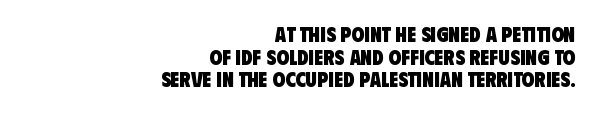
{"bold": "yes", "underline": "no", "align": "right", "line_spacing": "tight", "line_spacing_ratio": 1.08, "letter_spacing": "normal", "letter_spacing_em": 0.0, "glyph_px": 21}
